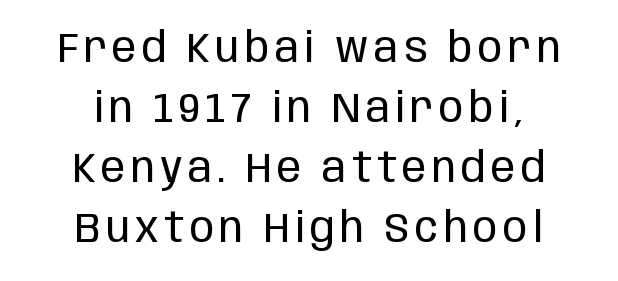
{"serif": "no", "italic": "no", "bold": "no", "weight": "regular", "width": "condensed", "stroke_contrast": "low", "x_height": "large", "monospaced": "no", "underline": "no", "align": "center", "line_spacing": "normal", "line_spacing_ratio": 1.46, "glyph_px": 41}
